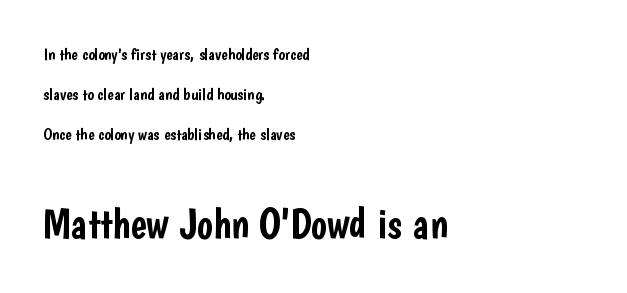
{"serif": "no", "italic": "no", "width": "condensed", "stroke_contrast": "low", "x_height": "medium", "monospaced": "no", "underline": "no", "align": "left", "line_spacing": "loose", "line_spacing_ratio": 2.35, "letter_spacing": "normal", "letter_spacing_em": 0.0, "larger_block": "second", "size_ratio": 2.53, "glyph_px": 43}
